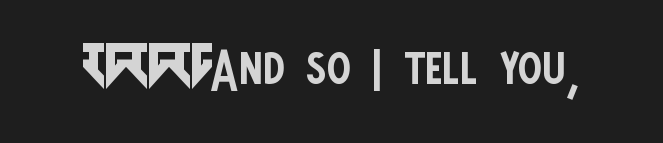
{"serif": "no", "italic": "no", "bold": "no", "weight": "regular", "width": "condensed", "stroke_contrast": "low", "x_height": "large", "monospaced": "no", "underline": "no", "letter_spacing": "normal", "letter_spacing_em": 0.0, "glyph_px": 72}
